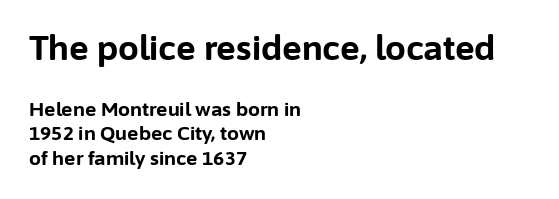
Q: Is the text bold? A: Yes.
Q: Is the text italic (slanted)? A: No, it is upright.
Q: Is the typeface a serif or a sans-serif typeface? A: Sans-serif.
Q: Is the text underlined? A: No.
Q: How is the paragraph aligned? A: Left-aligned.
Q: Is the spacing between letters normal or unusually wide? A: Normal.
Q: Is the spacing between lines tight, normal or loose? A: Normal.
Q: Which block of text is set in a larger size, the first (top) or the second (bottom)? A: The first (top) one.
Q: Width (condensed, normal, or wide)? A: Normal.
Q: Stroke contrast? A: Low.
Q: x-height? A: Medium.
Q: Monospaced? A: No.
